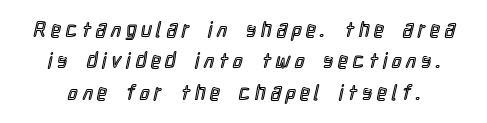
Q: Is the text italic (slanted)? A: Yes.
Q: Is the text underlined? A: No.
Q: Is the spacing between letters normal or unusually wide? A: Unusually wide.
Q: Is the spacing between lines tight, normal or loose? A: Normal.
